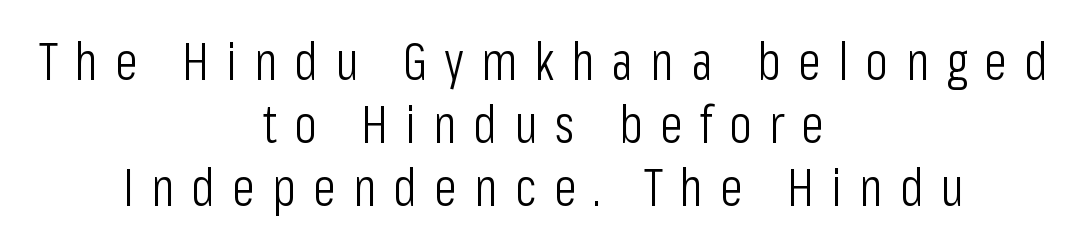
Stroke thickness stays within the range of a standard reading face or lighter. Is this a sans? Yes — the strokes have no serifs. Any mark beneath the type? The region is blank. You can tell it's not italic because the verticals are truly vertical. The passage shown is typed in a proportional face where columns would drift.
